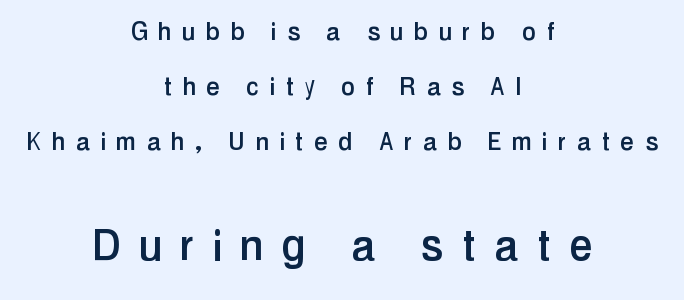
Q: Is the text italic (slanted)? A: No, it is upright.
Q: Is the typeface a serif or a sans-serif typeface? A: Sans-serif.
Q: Is the text underlined? A: No.
Q: How is the paragraph aligned? A: Centered.
Q: Is the spacing between letters normal or unusually wide? A: Unusually wide.
Q: Which block of text is set in a larger size, the first (top) or the second (bottom)? A: The second (bottom) one.
Q: Width (condensed, normal, or wide)? A: Condensed.
Q: Stroke contrast? A: Low.
Q: x-height? A: Medium.
Q: Monospaced? A: No.
